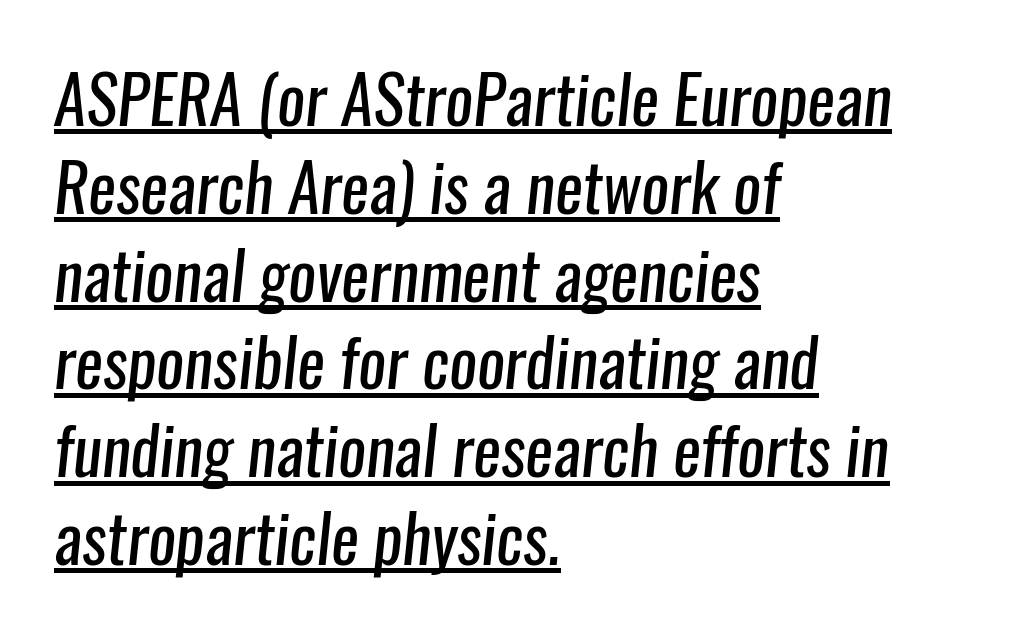
If you measured baseline to baseline, you'd find a middling distance. In terms of letterform style, serifs are entirely absent. Weight class: somewhere from thin through regular. Words appear dense and cohesive because spacing is normal. Where is the straight margin? On the left.
